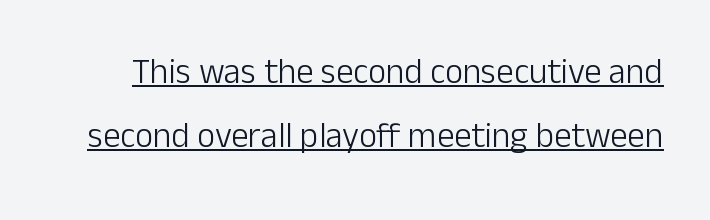
{"serif": "no", "italic": "no", "bold": "no", "weight": "light", "width": "normal", "stroke_contrast": "low", "x_height": "medium", "monospaced": "no", "underline": "yes", "line_spacing_ratio": 1.83, "letter_spacing": "normal", "letter_spacing_em": 0.0, "glyph_px": 35}
